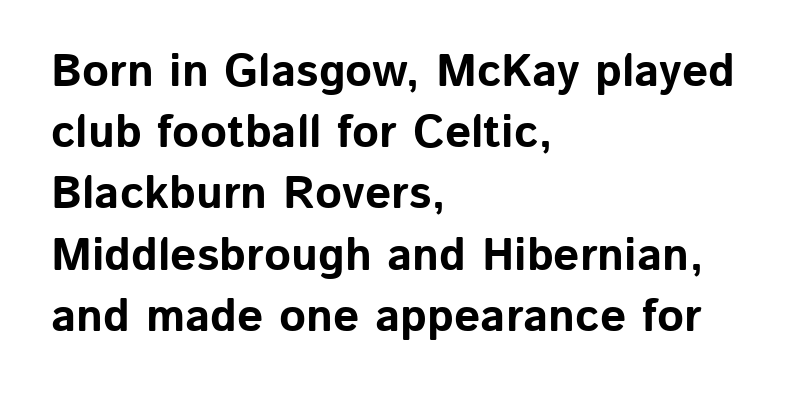
Examine the stroke ends and you'll find no serifs. Designer's note — italics off, roman on. Each row of text sits above clean, open space. The rendering uses a moderate line-height, typical for paragraphs. Is this a fixed-width face? No — the glyphs have proportional, varying widths.
